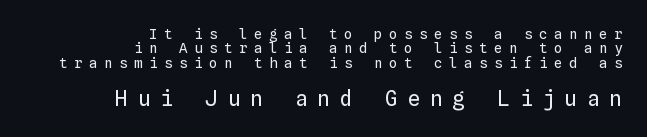
The image shows 21 px text type, upright; set right-aligned, tight line spacing (1.03x), unusually wide letter spacing (+0.47 em), not underlined; the second (bottom) block is 1.5x larger.
